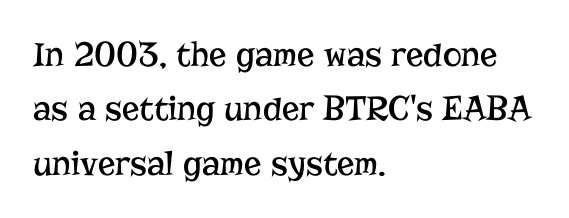
The image shows 36 px regular-weight serif type, upright; set left-aligned, normal line spacing (1.51x), normal letter spacing, not underlined; low stroke contrast and a medium x-height.
